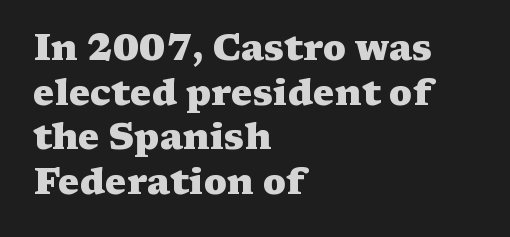
The letters stand straight up with perfectly vertical stems. Just letters on the line, the space beneath them empty. The rag falls on the right side of this text block. Is this a fixed-width face? No — the glyphs have proportional, varying widths.
